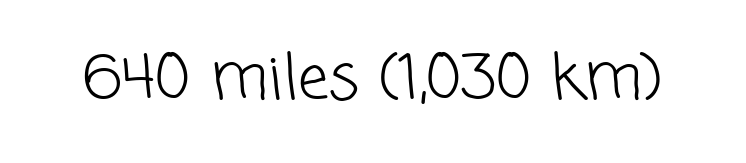
Q: Is the text bold? A: No.
Q: Is the typeface a serif or a sans-serif typeface? A: Sans-serif.
Q: Is the text underlined? A: No.
Q: Is the spacing between letters normal or unusually wide? A: Normal.
Q: Width (condensed, normal, or wide)? A: Normal.
Q: Stroke contrast? A: Low.
Q: x-height? A: Medium.
Q: Monospaced? A: No.
